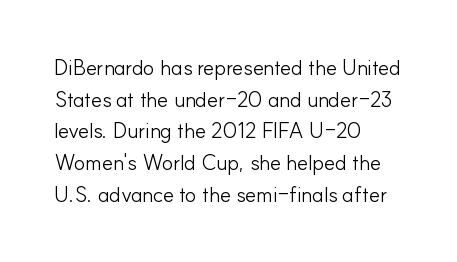
The image shows 21 px text type, upright; set left-aligned, normal line spacing (1.51x), normal letter spacing, not underlined.
